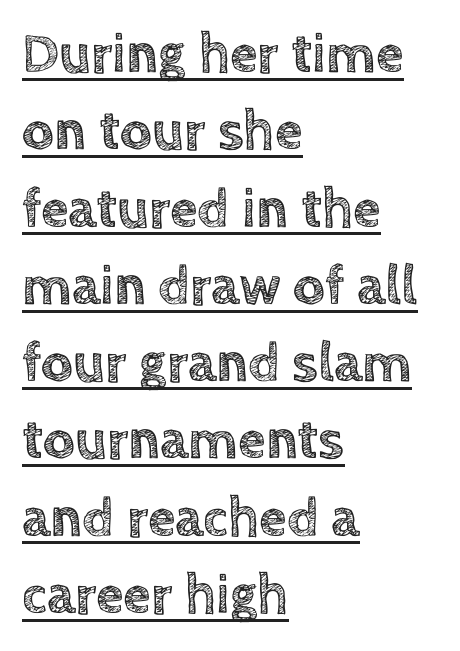
The image shows 56 px text type, upright; set left-aligned, normal line spacing (1.38x), normal letter spacing, underlined; a large x-height.
